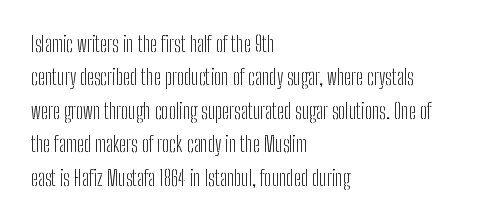
{"italic": "no", "bold": "no", "underline": "no", "align": "left", "line_spacing": "normal", "line_spacing_ratio": 1.59, "letter_spacing": "normal", "letter_spacing_em": 0.0, "glyph_px": 21}
